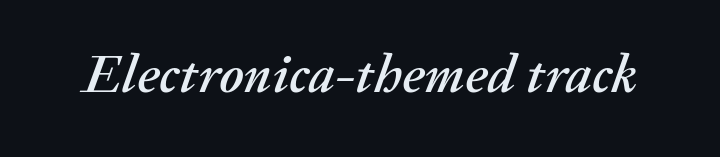
Note the varied advance widths — an 'i' is clearly narrower than an 'm'. Glance below the letters and you will spot only blank space. The horizontal fit of the characters is conventional and even. Emphasis-style slanted type is in use.
